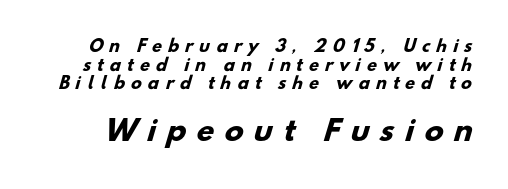
Q: Is the text bold? A: Yes.
Q: Is the typeface a serif or a sans-serif typeface? A: Sans-serif.
Q: Is the text underlined? A: No.
Q: Is the spacing between letters normal or unusually wide? A: Unusually wide.
Q: Which block of text is set in a larger size, the first (top) or the second (bottom)? A: The second (bottom) one.
Q: Width (condensed, normal, or wide)? A: Normal.
Q: Stroke contrast? A: Low.
Q: x-height? A: Small.
Q: Monospaced? A: No.
